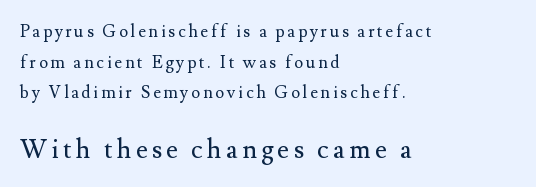
Q: Is the text bold? A: No.
Q: Is the text italic (slanted)? A: No, it is upright.
Q: Is the text underlined? A: No.
Q: How is the paragraph aligned? A: Left-aligned.
Q: Which block of text is set in a larger size, the first (top) or the second (bottom)? A: The second (bottom) one.
